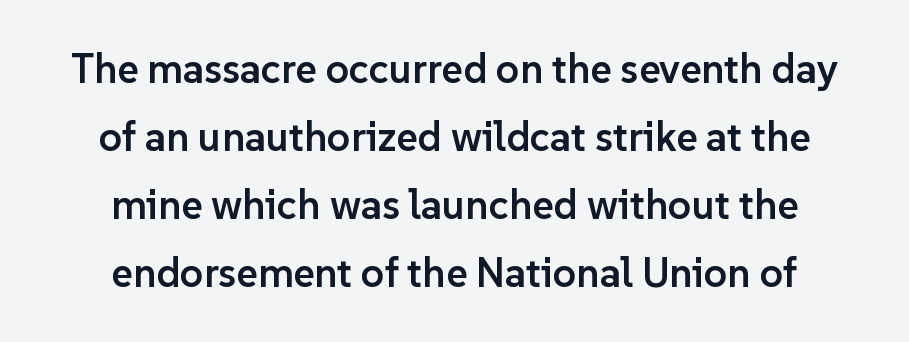
Spacing verdict: proportional, widths tailored to each character. The strokes are fattened partway — semibold, not bold. In terms of leading, this rendering sits right in the middle. The text block is weighted toward neither margin, spreading evenly from the middle. The axis of the letterforms is exactly vertical.
